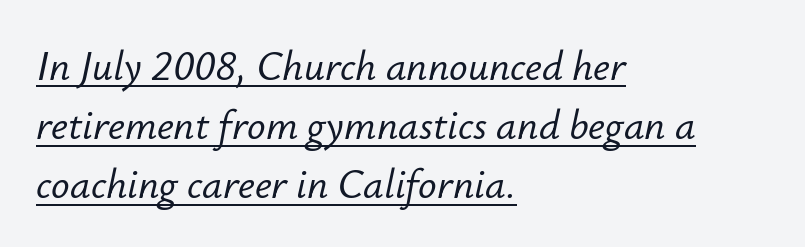
Q: Is the text italic (slanted)? A: Yes, it leans right by about 12 degrees.
Q: Is the text underlined? A: Yes.
Q: How is the paragraph aligned? A: Left-aligned.
Q: Is the spacing between letters normal or unusually wide? A: Normal.
Q: Is the spacing between lines tight, normal or loose? A: Normal.
Q: Width (condensed, normal, or wide)? A: Normal.
Q: Stroke contrast? A: Low.
Q: x-height? A: Small.
Q: Monospaced? A: No.
